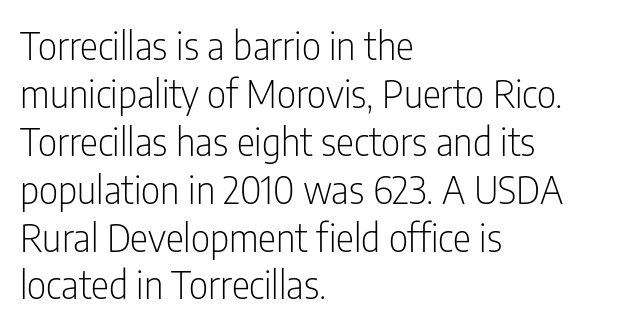
{"serif": "no", "italic": "no", "bold": "no", "weight": "light", "width": "condensed", "stroke_contrast": "low", "x_height": "medium", "monospaced": "no", "underline": "no", "align": "left", "line_spacing": "normal", "line_spacing_ratio": 1.26, "letter_spacing": "normal", "letter_spacing_em": 0.0, "glyph_px": 38}
